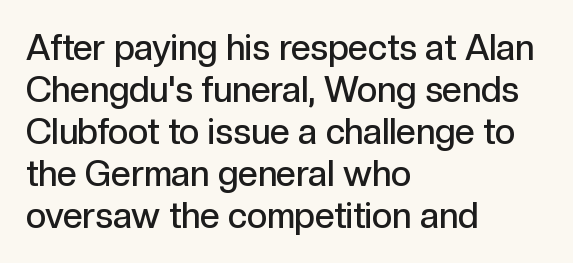
The image shows 35 px semibold sans-serif type, upright; set left-aligned, line spacing 1.2x, normal letter spacing, not underlined; a medium x-height.
